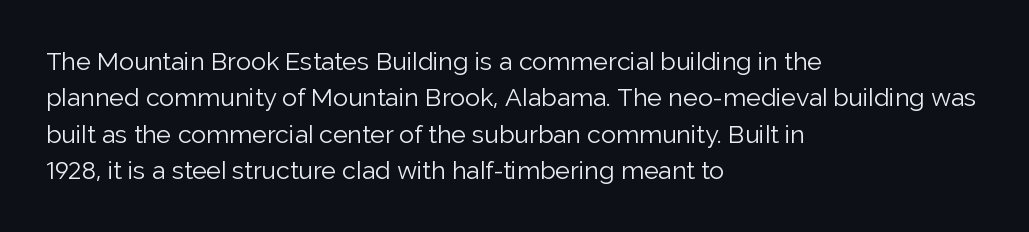
In terms of posture, this sample is upright. The passage shown has conventional tracking throughout. The zone under the glyphs is completely vacant. The lines are quadded left. These glyphs show unthickened strokes, regular width or finer. Rows of type keep a routine distance in the vertical direction.
